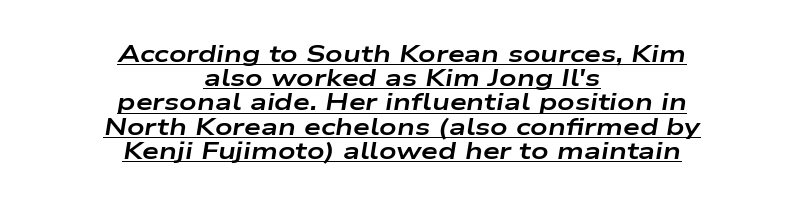
The image shows 24 px bold type, italic (leaning right); set centered, tight line spacing (1.01x), normal letter spacing, underlined.
